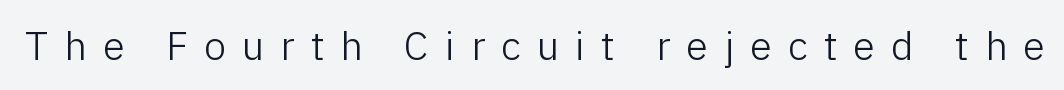
{"serif": "no", "italic": "no", "bold": "no", "weight": "light", "width": "normal", "stroke_contrast": "low", "x_height": "medium", "monospaced": "no", "underline": "no", "letter_spacing": "wide", "letter_spacing_em": 0.4, "glyph_px": 40}
